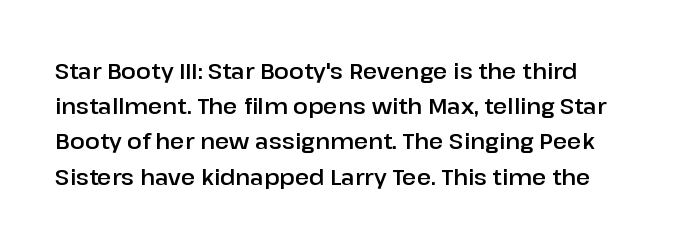
A typesetter would call this zero additional tracking. No italicization has been applied; the sample stays upright. If you measured baseline to baseline, you'd find a middling distance. Anything drawn beneath the words? Only blank space.
